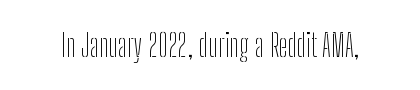
The image shows 31 px thin, condensed sans-serif type, upright; set normal letter spacing, not underlined; low stroke contrast and a medium x-height.
